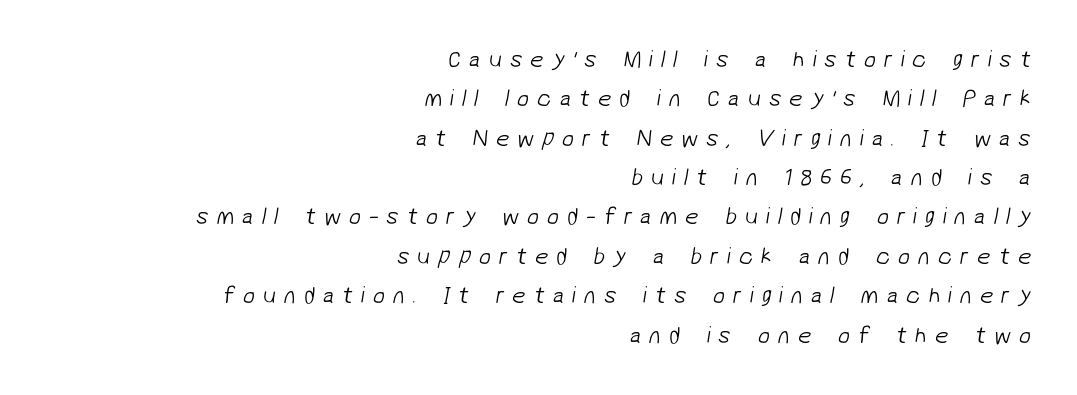
Q: Is the text bold? A: No.
Q: Is the text underlined? A: No.
Q: How is the paragraph aligned? A: Right-aligned.
Q: Is the spacing between letters normal or unusually wide? A: Unusually wide.
Q: Is the spacing between lines tight, normal or loose? A: Normal.
